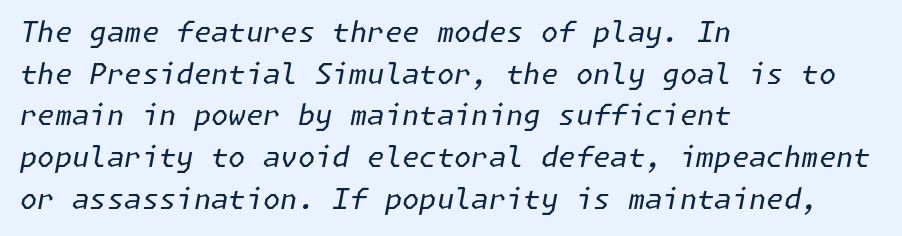
The lines in this sample share a left origin and differ only in where they stop. Students, observe: this is what conventionally led text looks like. Looking at the ascenders, they clearly lean. The horizontal fit of the characters is conventional and even.
